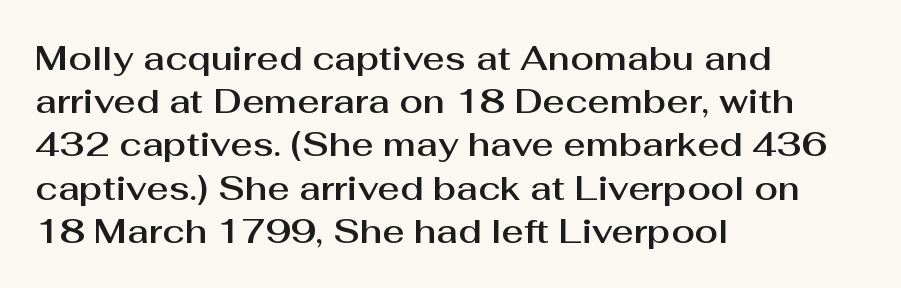
{"serif": "no", "italic": "no", "width": "normal", "stroke_contrast": "medium", "x_height": "medium", "monospaced": "no", "underline": "no", "align": "left", "line_spacing": "normal", "line_spacing_ratio": 1.27, "letter_spacing": "normal", "letter_spacing_em": 0.0, "glyph_px": 34}
